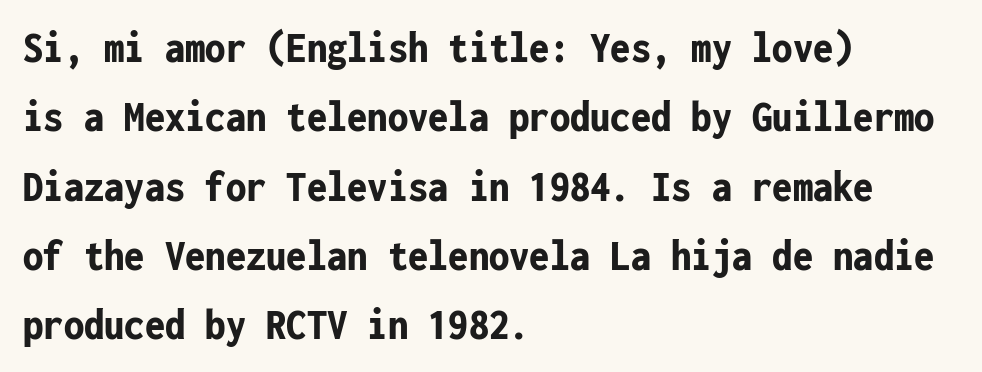
Q: Is the text bold? A: Yes.
Q: Is the text italic (slanted)? A: No, it is upright.
Q: Is the typeface a serif or a sans-serif typeface? A: Sans-serif.
Q: Is the text underlined? A: No.
Q: How is the paragraph aligned? A: Left-aligned.
Q: Is the spacing between letters normal or unusually wide? A: Normal.
Q: Is the spacing between lines tight, normal or loose? A: Normal.
Q: Width (condensed, normal, or wide)? A: Condensed.
Q: Stroke contrast? A: Low.
Q: x-height? A: Medium.
Q: Monospaced? A: Yes.
